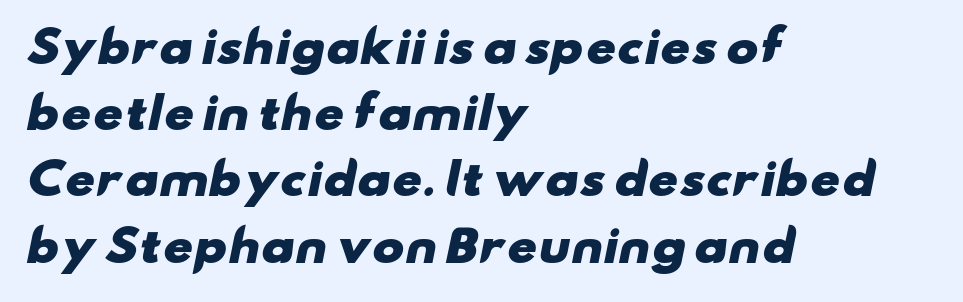
Q: Is the text bold? A: Yes.
Q: Is the typeface a serif or a sans-serif typeface? A: Sans-serif.
Q: Is the text underlined? A: No.
Q: How is the paragraph aligned? A: Left-aligned.
Q: Is the spacing between letters normal or unusually wide? A: Normal.
Q: Is the spacing between lines tight, normal or loose? A: Normal.
Q: Width (condensed, normal, or wide)? A: Wide.
Q: Stroke contrast? A: Low.
Q: x-height? A: Small.
Q: Monospaced? A: No.
